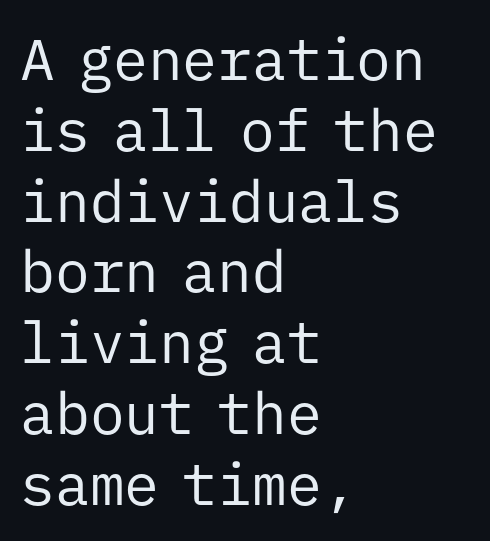
The image shows 58 px regular-weight sans-serif type, upright, monospaced; set left-aligned, line spacing 1.22x, normal letter spacing, not underlined; low stroke contrast and a medium x-height.
